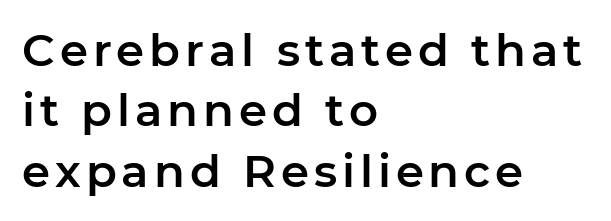
The rendering uses natural spacing where letterforms have individual widths. Look at the bottom of the vertical strokes: they stop flat, with no serifs. Successive baselines arrive at the customary interval. The text block is weighted toward the left margin, trailing off unevenly rightward. It's the straight-up-and-down kind of type.
